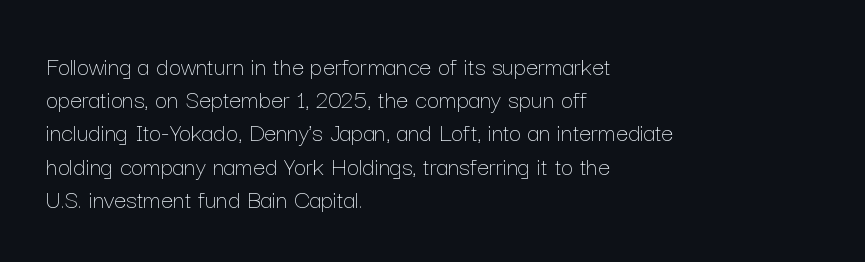
The zone under the glyphs is completely vacant. The passage is arranged the way most books set body copy — flush left. The type sits square on the baseline with zero lean. Weight: in the light-to-regular range. In terms of letterspacing, this is plain default setting.
